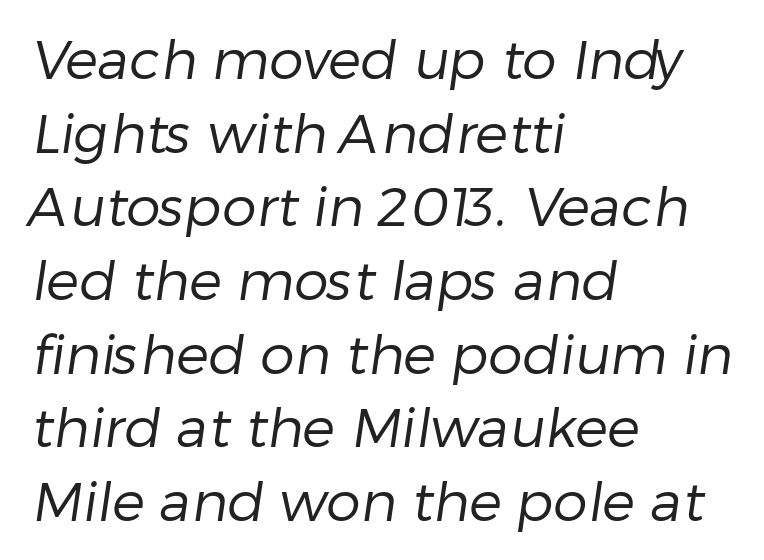
Q: Is the text bold? A: No.
Q: Is the typeface a serif or a sans-serif typeface? A: Sans-serif.
Q: Is the text underlined? A: No.
Q: How is the paragraph aligned? A: Left-aligned.
Q: Is the spacing between letters normal or unusually wide? A: Normal.
Q: Is the spacing between lines tight, normal or loose? A: Normal.
Q: Width (condensed, normal, or wide)? A: Normal.
Q: Stroke contrast? A: Low.
Q: x-height? A: Medium.
Q: Monospaced? A: No.
